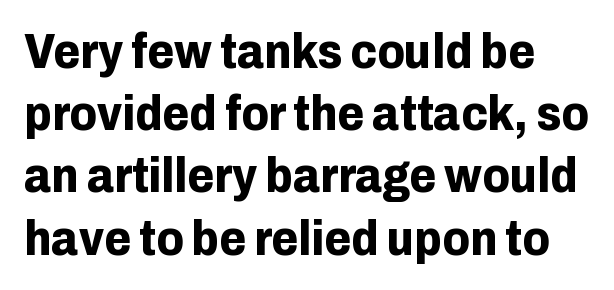
The image shows 49 px bold sans-serif type, upright; set normal line spacing (1.27x), normal letter spacing, not underlined; low stroke contrast and a medium x-height.
